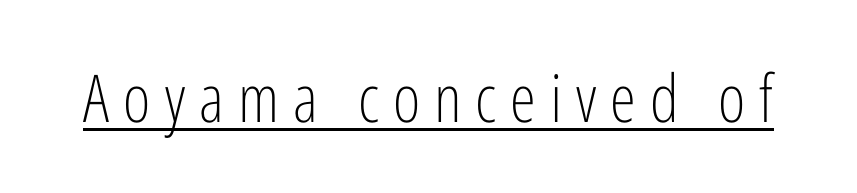
The image shows 66 px light, condensed sans-serif type, upright; set unusually wide letter spacing (+0.21 em), underlined; low stroke contrast and a medium x-height.
